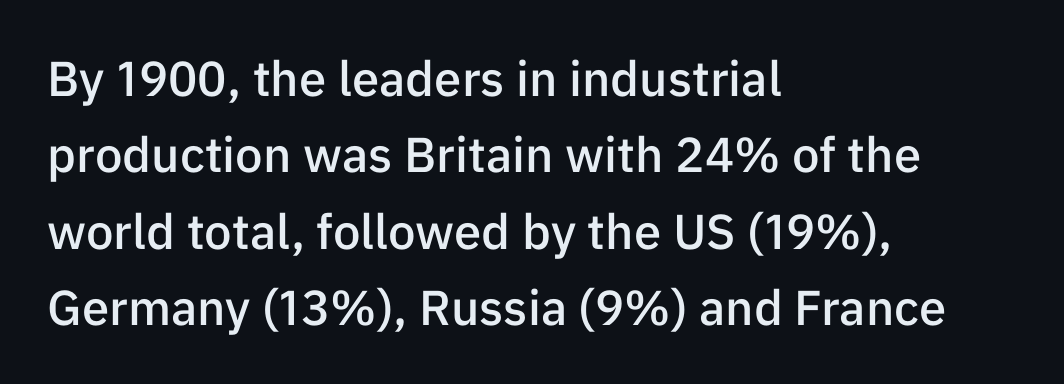
The line-height multiplier appears to be the usual default. No feet cap the strokes, marking this as sans-serif type. Compared with an ordinary text face, these strokes are moderately heavier — a semibold. Rendered with straight, roman letterforms. Typeset ragged right — the left edge is the straight one. Just letters on the line, the space beneath them empty.
